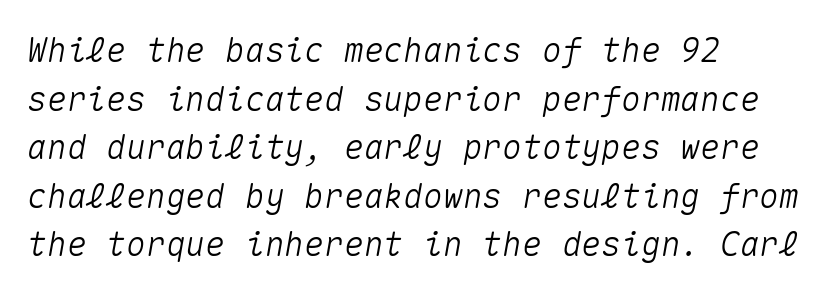
Q: Is the text italic (slanted)? A: Yes, it leans right by about 10 degrees.
Q: Is the text underlined? A: No.
Q: How is the paragraph aligned? A: Left-aligned.
Q: Is the spacing between letters normal or unusually wide? A: Normal.
Q: Is the spacing between lines tight, normal or loose? A: Normal.
Q: Width (condensed, normal, or wide)? A: Normal.
Q: Stroke contrast? A: Medium.
Q: x-height? A: Medium.
Q: Monospaced? A: Yes.
